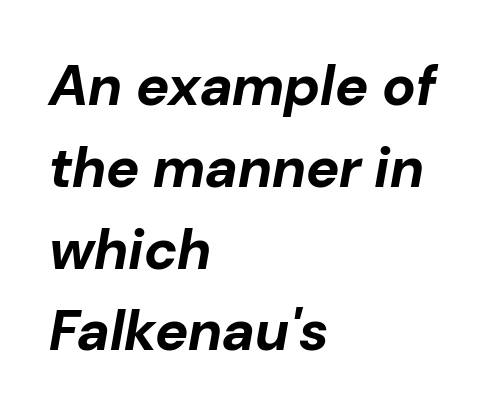
Vertical spacing — default. Compared with an ordinary text face, these strokes are far heavier — a full bold. These lines are rendered in a variable-pitch font. Compared with typical body copy, the letter spacing here is the same. The passage shown leans; its letterforms are oblique.
